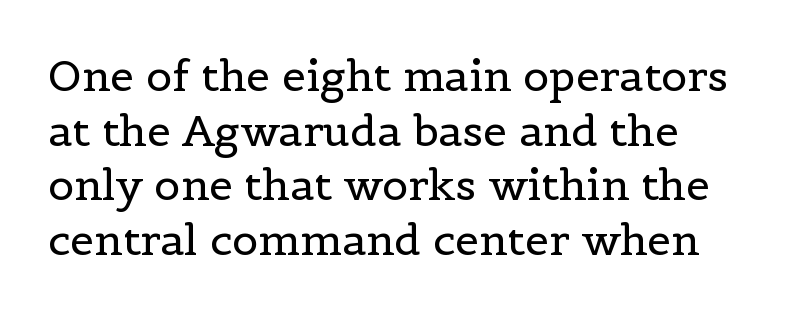
Q: Is the text bold? A: No.
Q: Is the text italic (slanted)? A: No, it is upright.
Q: Is the typeface a serif or a sans-serif typeface? A: Serif.
Q: Is the text underlined? A: No.
Q: Is the spacing between letters normal or unusually wide? A: Normal.
Q: Is the spacing between lines tight, normal or loose? A: Normal.
Q: Width (condensed, normal, or wide)? A: Normal.
Q: x-height? A: Medium.
Q: Monospaced? A: No.
